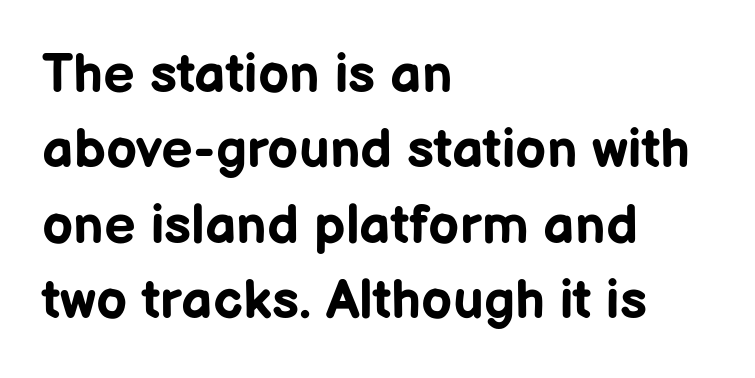
Q: Is the text bold? A: Yes.
Q: Is the text italic (slanted)? A: No, it is upright.
Q: Is the typeface a serif or a sans-serif typeface? A: Sans-serif.
Q: Is the text underlined? A: No.
Q: How is the paragraph aligned? A: Left-aligned.
Q: Is the spacing between letters normal or unusually wide? A: Normal.
Q: Is the spacing between lines tight, normal or loose? A: Normal.
Q: Width (condensed, normal, or wide)? A: Normal.
Q: Stroke contrast? A: Low.
Q: x-height? A: Medium.
Q: Monospaced? A: No.
